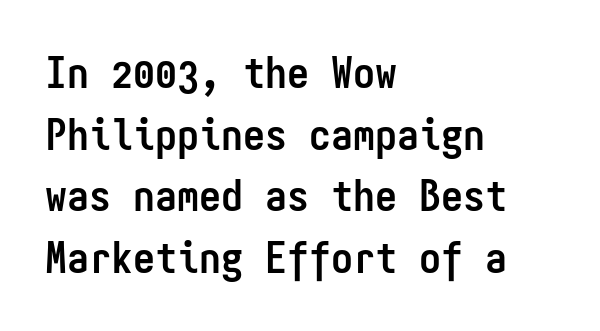
Unmarked baselines from the first word to the last. Horizontal bands of white between lines are of average thickness. Thick stems and heavy bowls — unmistakably bold. Looks like terminal output: every glyph gets an equal slot. Style check: upright.
